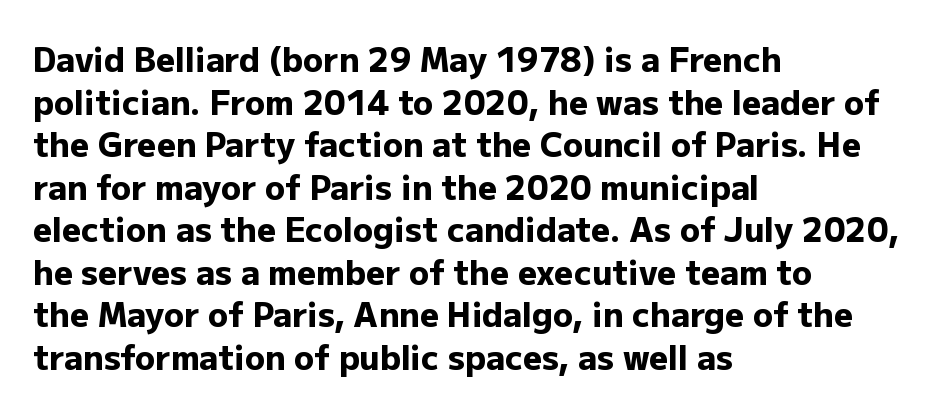
This block has exactly the height ordinary leading produces. Reading down the block, your eye returns to a fixed left position each line. Regarding serifs, this sample does without them. Heavy-handed strokes throughout: this text is bold. This sample uses an upright cut, with every glyph sitting square on the baseline. Underline: absent.
